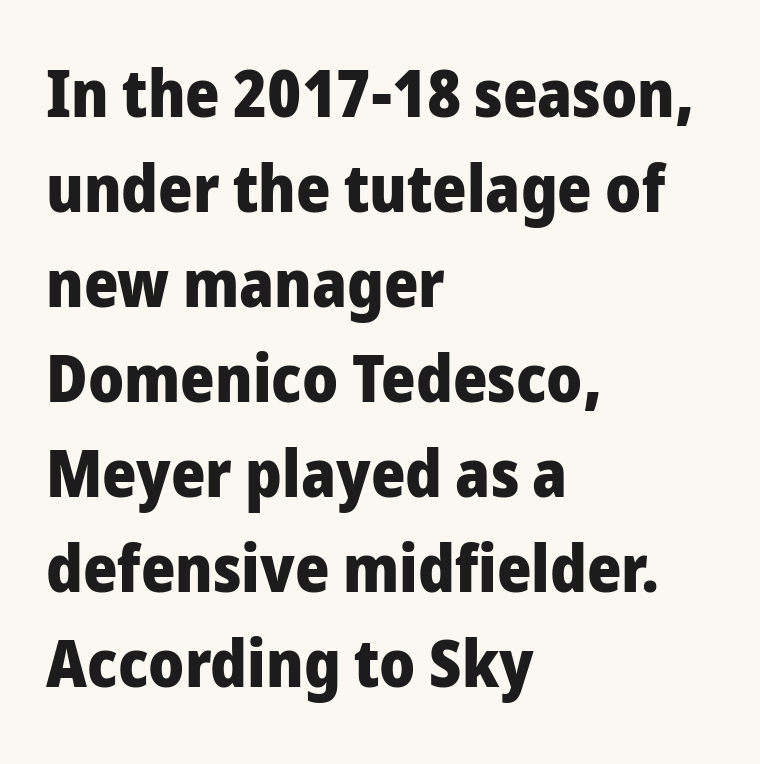
Q: Is the text bold? A: Yes.
Q: Is the text italic (slanted)? A: No, it is upright.
Q: Is the typeface a serif or a sans-serif typeface? A: Sans-serif.
Q: Is the text underlined? A: No.
Q: How is the paragraph aligned? A: Left-aligned.
Q: Is the spacing between letters normal or unusually wide? A: Normal.
Q: Is the spacing between lines tight, normal or loose? A: Normal.
Q: Width (condensed, normal, or wide)? A: Normal.
Q: Stroke contrast? A: Low.
Q: x-height? A: Medium.
Q: Monospaced? A: No.
